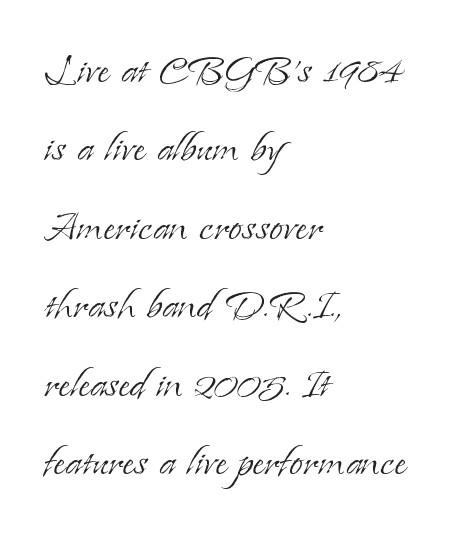
Nothing heavy about these letters — not bold at all. Glyph-to-glyph distance matches everyday printed text. Serif or sans? Serif — the stroke terminals have little feet. Spacing verdict: proportional, widths tailored to each character. One glance says typical: line gaps are just what's usual.
